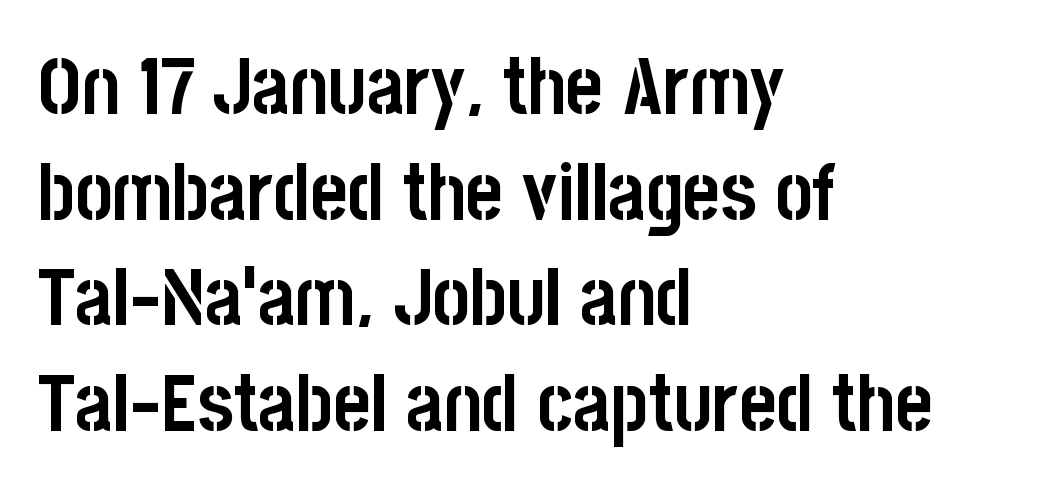
{"serif": "no", "italic": "no", "bold": "yes", "weight": "semibold", "width": "condensed", "stroke_contrast": "low", "x_height": "large", "monospaced": "no", "underline": "no", "align": "left", "line_spacing": "normal", "line_spacing_ratio": 1.32, "letter_spacing": "normal", "letter_spacing_em": 0.0, "glyph_px": 80}
